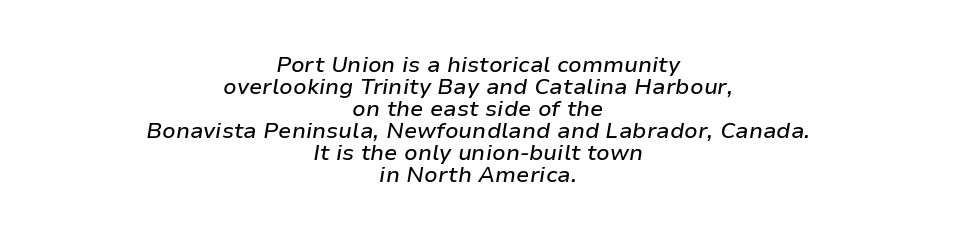
Q: Is the text italic (slanted)? A: Yes, it leans right by about 9 degrees.
Q: Is the text underlined? A: No.
Q: How is the paragraph aligned? A: Centered.
Q: Is the spacing between letters normal or unusually wide? A: Normal.
Q: Is the spacing between lines tight, normal or loose? A: Tight.
